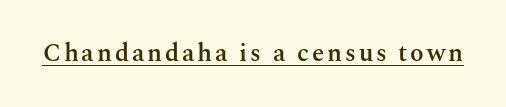
{"italic": "no", "bold": "semi", "underline": "yes", "glyph_px": 25}
